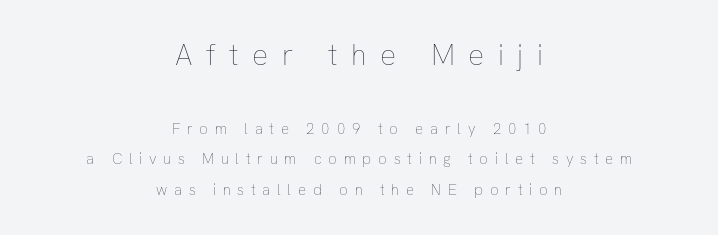
Q: Is the text bold? A: No.
Q: Is the text italic (slanted)? A: No, it is upright.
Q: Is the text underlined? A: No.
Q: How is the paragraph aligned? A: Centered.
Q: Is the spacing between letters normal or unusually wide? A: Unusually wide.
Q: Is the spacing between lines tight, normal or loose? A: Loose.
Q: Which block of text is set in a larger size, the first (top) or the second (bottom)? A: The first (top) one.
Q: Width (condensed, normal, or wide)? A: Normal.
Q: Stroke contrast? A: Low.
Q: x-height? A: Medium.
Q: Monospaced? A: No.
